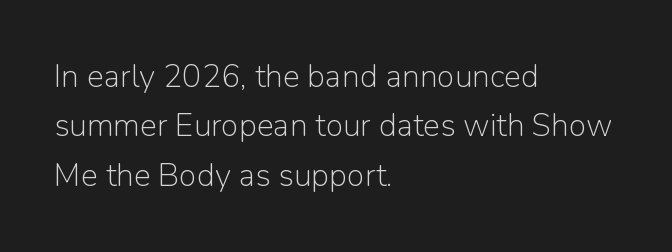
The image shows 32 px light sans-serif type, upright; set left-aligned, normal line spacing (1.54x), normal letter spacing, not underlined; low stroke contrast and a medium x-height.
